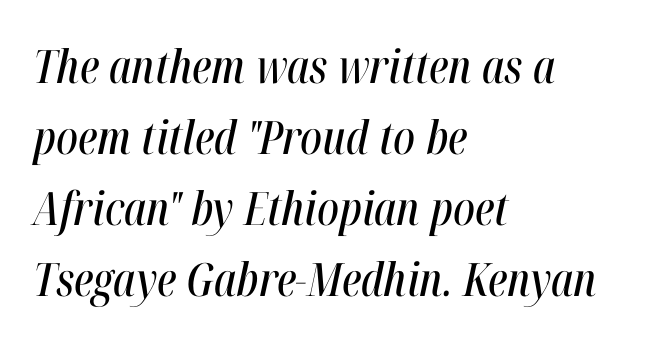
Leftover space on each line is placed entirely after the last word. Here the designer chose a conventional face with non-uniform glyph widths. Line spacing here is normal. Would a proofreader flag this as italicized? Yes.
